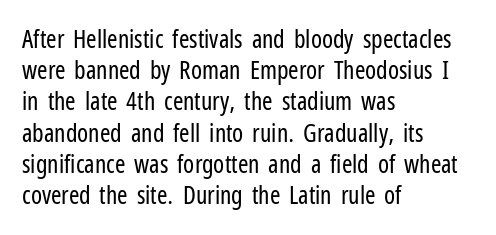
Q: Is the text bold? A: No.
Q: Is the text italic (slanted)? A: No, it is upright.
Q: Is the text underlined? A: No.
Q: How is the paragraph aligned? A: Left-aligned.
Q: Is the spacing between letters normal or unusually wide? A: Normal.
Q: Is the spacing between lines tight, normal or loose? A: Normal.
